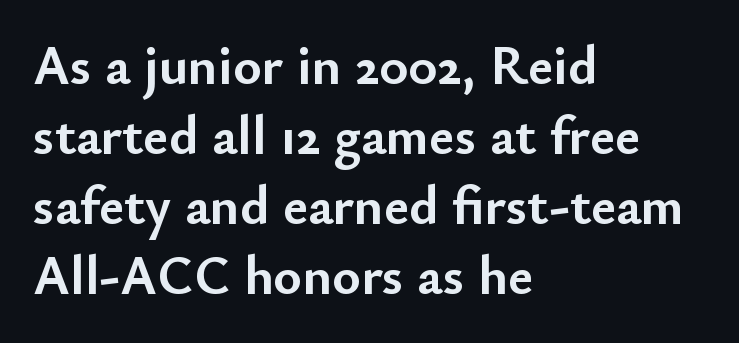
The image shows 55 px semibold sans-serif type, upright; set left-aligned, normal line spacing (1.27x), normal letter spacing, not underlined; low stroke contrast and a small x-height.
